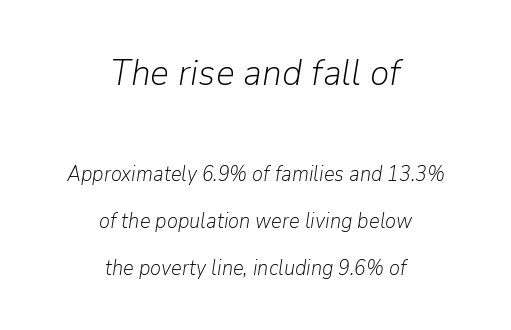
{"italic": "yes", "lean": "right", "slant_degrees": 9, "bold": "no", "weight": "light", "width": "normal", "stroke_contrast": "low", "x_height": "medium", "monospaced": "no", "underline": "no", "align": "center", "line_spacing": "loose", "line_spacing_ratio": 2.23, "letter_spacing": "normal", "letter_spacing_em": 0.0, "larger_block": "first", "size_ratio": 1.76, "glyph_px": 37}
